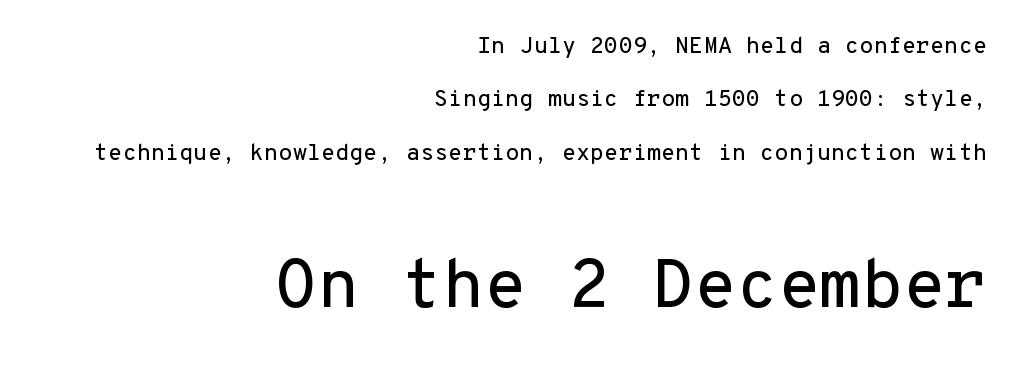
Observe the ordinary spacing: letters are neighbours, not strangers. The rendering anchors every line to the right-hand side. Ascenders rise straight up at ninety degrees. Grotesque or geometric, the face here clearly has no serifs.
